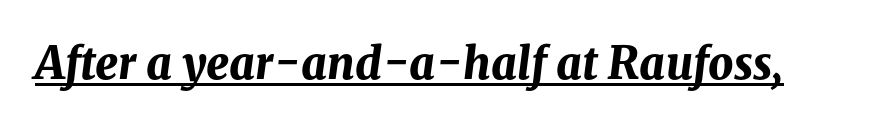
Q: Is the text bold? A: Yes.
Q: Is the text italic (slanted)? A: Yes, it leans right by about 8 degrees.
Q: Is the text underlined? A: Yes.
Q: Is the spacing between letters normal or unusually wide? A: Normal.
Q: Width (condensed, normal, or wide)? A: Normal.
Q: Stroke contrast? A: Medium.
Q: x-height? A: Medium.
Q: Monospaced? A: No.
